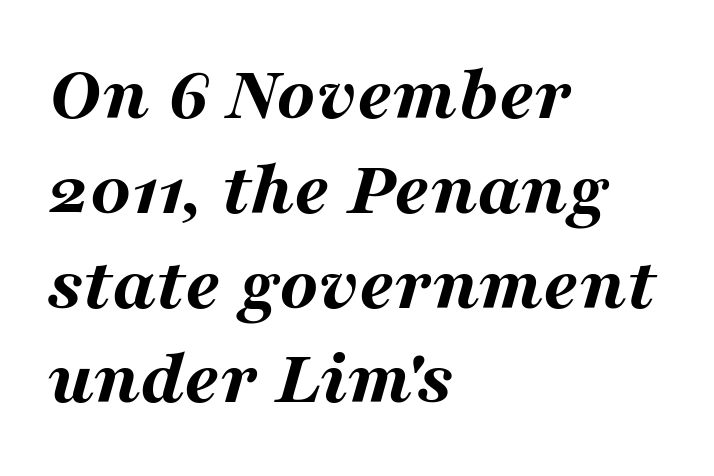
Plenty of ink on the page — the face is bold. Spacing verdict: proportional, widths tailored to each character. Reading down the block, your eye returns to a fixed left position each line. The line texture is even and compact thanks to regular tracking. Any mark beneath the type? The region is blank.
